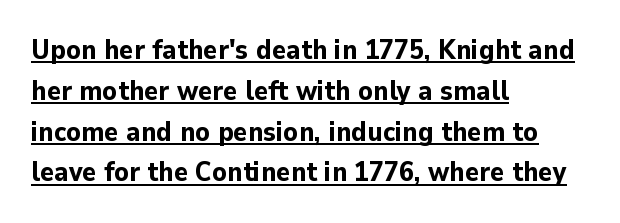
The image shows 27 px bold type, upright; set left-aligned, normal line spacing (1.51x), normal letter spacing, underlined.
